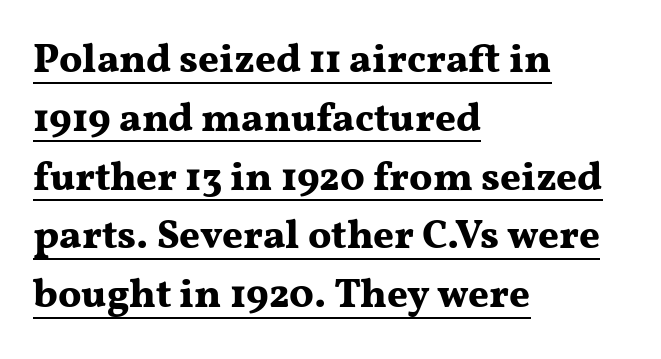
The line texture is even and compact thanks to regular tracking. Every stem runs plumb, perpendicular to the baseline. Caption: multi-line text, flush left, ragged right. This rendering features underlined lettering. In terms of weight, the rendering is a true, heavy bold. Proportional: the letters do not fall into vertical columns.
